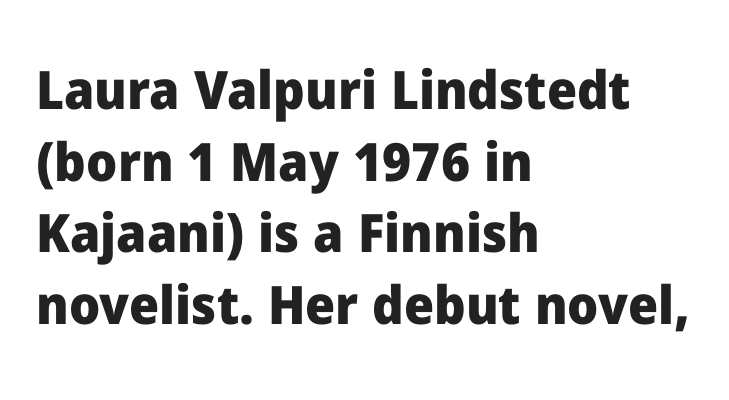
Q: Is the text bold? A: Yes.
Q: Is the text italic (slanted)? A: No, it is upright.
Q: Is the typeface a serif or a sans-serif typeface? A: Sans-serif.
Q: Is the text underlined? A: No.
Q: How is the paragraph aligned? A: Left-aligned.
Q: Is the spacing between letters normal or unusually wide? A: Normal.
Q: Is the spacing between lines tight, normal or loose? A: Normal.
Q: Width (condensed, normal, or wide)? A: Normal.
Q: Stroke contrast? A: Low.
Q: x-height? A: Medium.
Q: Monospaced? A: No.
